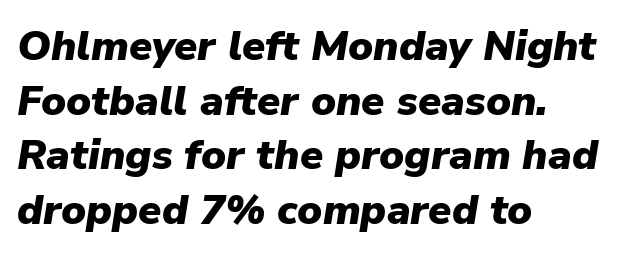
The image shows 42 px heavy type, italic (leaning right); set left-aligned, normal line spacing (1.3x), normal letter spacing, not underlined; low stroke contrast and a medium x-height.
